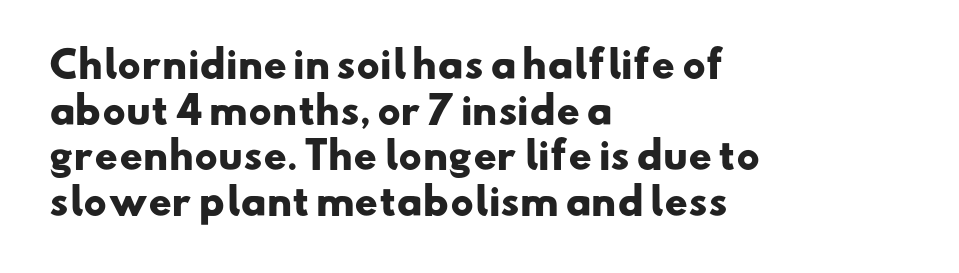
Q: Is the text bold? A: Yes.
Q: Is the typeface a serif or a sans-serif typeface? A: Sans-serif.
Q: Is the text underlined? A: No.
Q: How is the paragraph aligned? A: Left-aligned.
Q: Is the spacing between letters normal or unusually wide? A: Normal.
Q: Is the spacing between lines tight, normal or loose? A: Normal.
Q: Width (condensed, normal, or wide)? A: Wide.
Q: Stroke contrast? A: Low.
Q: x-height? A: Small.
Q: Monospaced? A: No.
